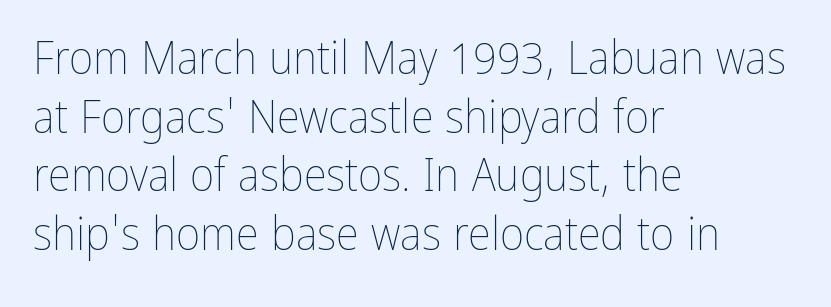
Where is the straight margin? On the left. Note the varied advance widths — an 'i' is clearly narrower than an 'm'. If you measured baseline to baseline, you'd find a middling distance. Type without underlining. Nope, not italic — everything's standing straight.
